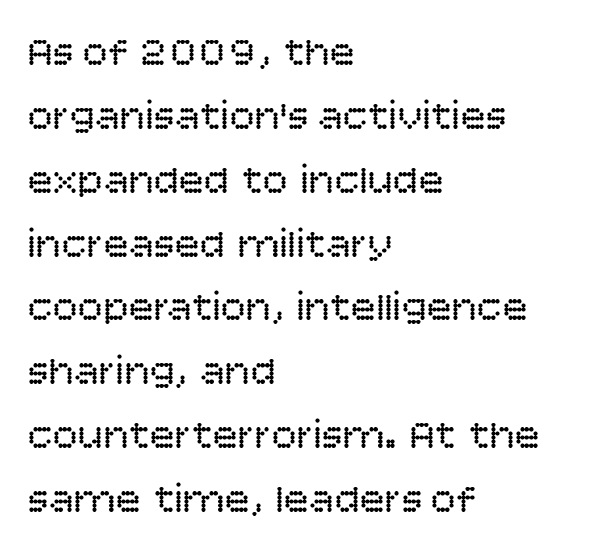
Q: Is the text bold? A: No.
Q: Is the text italic (slanted)? A: No, it is upright.
Q: Is the typeface a serif or a sans-serif typeface? A: Sans-serif.
Q: Is the text underlined? A: No.
Q: How is the paragraph aligned? A: Left-aligned.
Q: Is the spacing between letters normal or unusually wide? A: Normal.
Q: Is the spacing between lines tight, normal or loose? A: Normal.
Q: Width (condensed, normal, or wide)? A: Normal.
Q: Stroke contrast? A: Low.
Q: x-height? A: Large.
Q: Monospaced? A: No.
